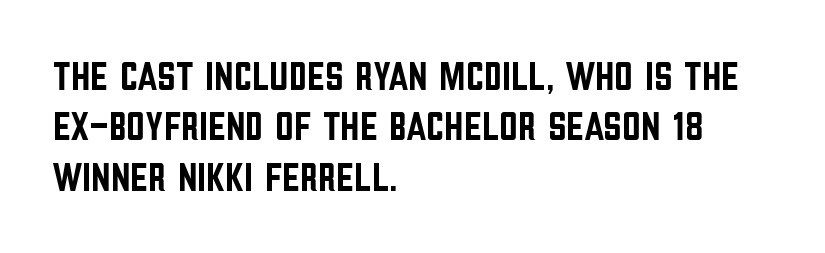
{"serif": "no", "italic": "no", "width": "condensed", "stroke_contrast": "low", "x_height": "large", "monospaced": "no", "underline": "no", "align": "left", "line_spacing_ratio": 1.23, "letter_spacing": "normal", "letter_spacing_em": 0.0, "glyph_px": 41}
